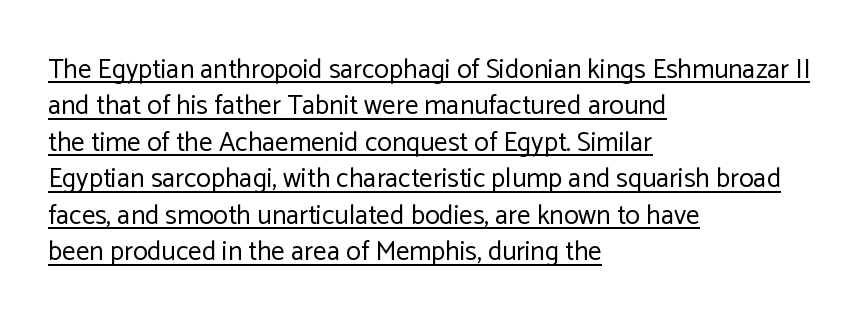
{"italic": "no", "bold": "no", "underline": "yes", "align": "left", "line_spacing": "normal", "line_spacing_ratio": 1.35, "letter_spacing": "normal", "letter_spacing_em": 0.0, "glyph_px": 27}
